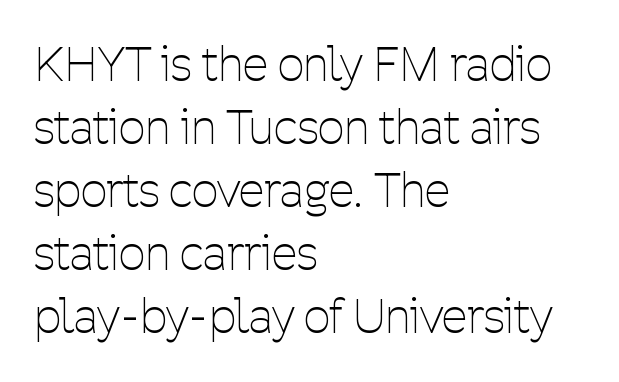
Words float on clear page, feet unadorned. Nope, no serifs anywhere on these letters. The rows are spaced the way most documents space them. Unlike italic type, these characters show no tilt at all. Each letter keeps its own natural width here, so spacing adapts to shape. A quiet, ordinary-to-light weight characterises the typeface.
